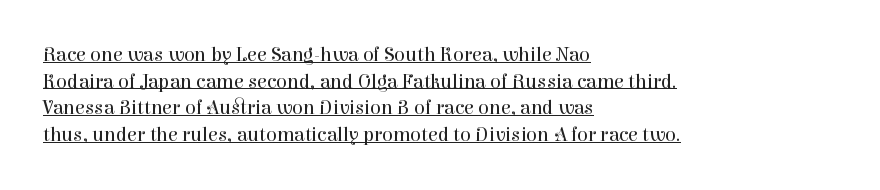
All the whitespace from short lines collects on the right. The strokes are not fattened; the text isn't bold. Line spacing here is normal. Tall strokes in this sample are plumb rather than angled. Every word sits above its own underline. Observe the ordinary spacing: letters are neighbours, not strangers.
